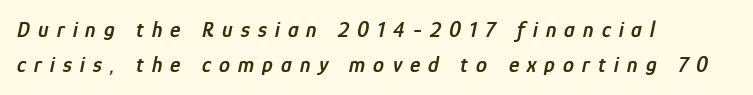
Q: Is the text bold? A: Semi-bold.
Q: Is the text italic (slanted)? A: Yes, it leans right by about 12 degrees.
Q: Is the text underlined? A: No.
Q: How is the paragraph aligned? A: Left-aligned.
Q: Is the spacing between letters normal or unusually wide? A: Unusually wide.
Q: Is the spacing between lines tight, normal or loose? A: Normal.
